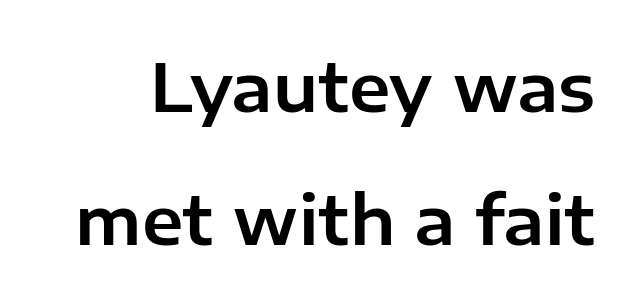
{"serif": "no", "italic": "no", "width": "normal", "stroke_contrast": "low", "x_height": "medium", "monospaced": "no", "underline": "no", "line_spacing": "loose", "line_spacing_ratio": 1.99, "letter_spacing": "normal", "letter_spacing_em": 0.0, "glyph_px": 67}
